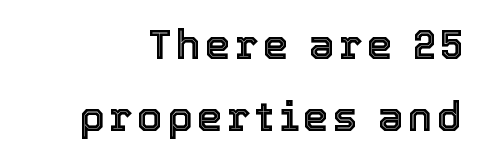
Do the characters align in a grid? No, the font is proportional. Anything drawn beneath the words? Only blank space. Characters remain perfectly vertical along every line.
